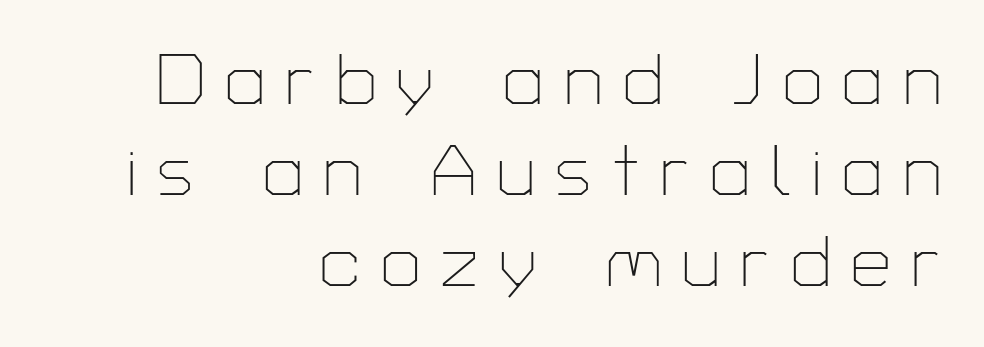
{"serif": "no", "italic": "no", "bold": "no", "weight": "thin", "width": "normal", "stroke_contrast": "low", "x_height": "medium", "monospaced": "no", "underline": "no", "align": "right", "line_spacing": "normal", "line_spacing_ratio": 1.28, "letter_spacing": "wide", "letter_spacing_em": 0.29, "glyph_px": 71}
